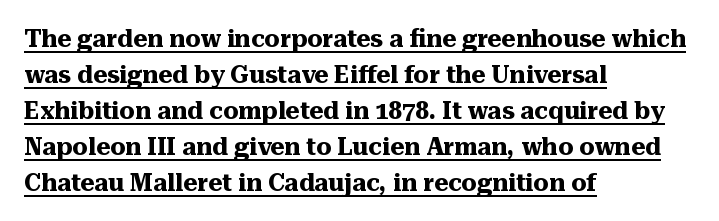
The image shows 24 px bold type, upright; set left-aligned, normal line spacing (1.5x), normal letter spacing, underlined.
